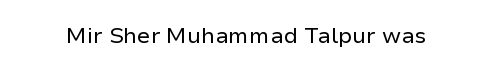
Q: Is the text bold? A: No.
Q: Is the text italic (slanted)? A: No, it is upright.
Q: Is the text underlined? A: No.
Q: Is the spacing between letters normal or unusually wide? A: Normal.
